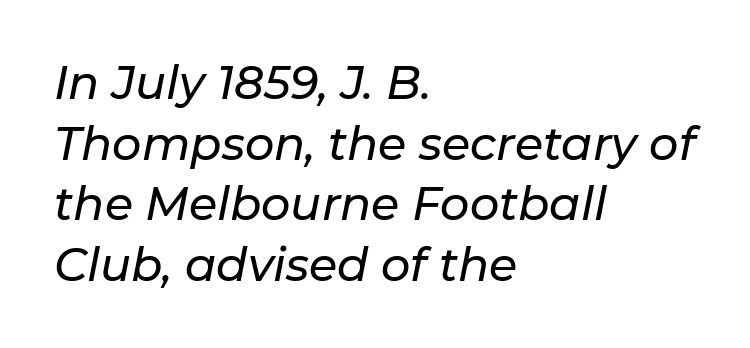
{"italic": "yes", "lean": "right", "slant_degrees": 11, "width": "normal", "stroke_contrast": "low", "x_height": "medium", "monospaced": "no", "underline": "no", "align": "left", "line_spacing": "normal", "line_spacing_ratio": 1.32, "letter_spacing": "normal", "letter_spacing_em": 0.0, "glyph_px": 46}
